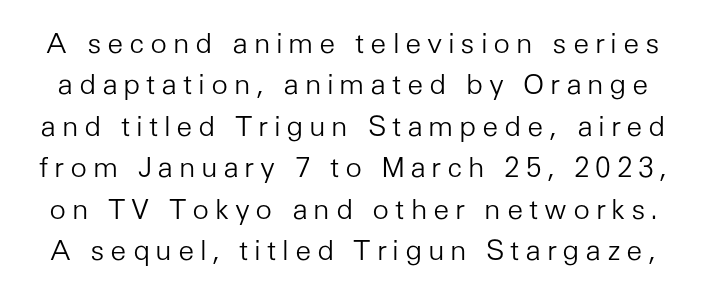
Q: Is the text bold? A: No.
Q: Is the text italic (slanted)? A: No, it is upright.
Q: Is the typeface a serif or a sans-serif typeface? A: Sans-serif.
Q: Is the text underlined? A: No.
Q: Is the spacing between letters normal or unusually wide? A: Unusually wide.
Q: Is the spacing between lines tight, normal or loose? A: Normal.
Q: Width (condensed, normal, or wide)? A: Normal.
Q: Stroke contrast? A: Low.
Q: x-height? A: Medium.
Q: Monospaced? A: No.
